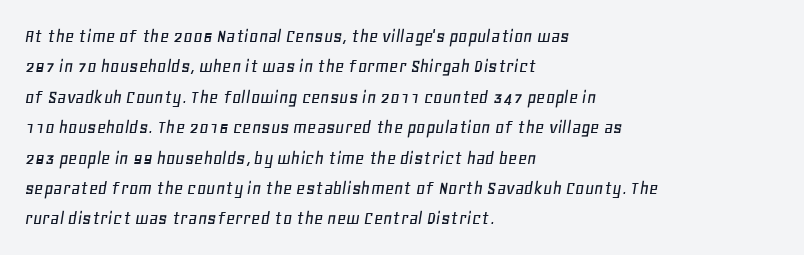
Honestly, the row spacing looks completely unremarkable. This is oblique type, the kind used for emphasis or titles. The face used here is rendered with its standard letterfit. Nobody drew a line under any word here. This rendering uses left alignment, leaving the right contour irregular.
